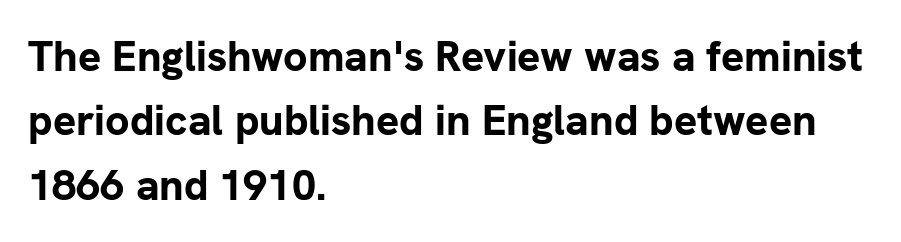
The image shows 43 px bold sans-serif type, upright; set left-aligned, normal line spacing (1.5x), normal letter spacing, not underlined; low stroke contrast and a medium x-height.
